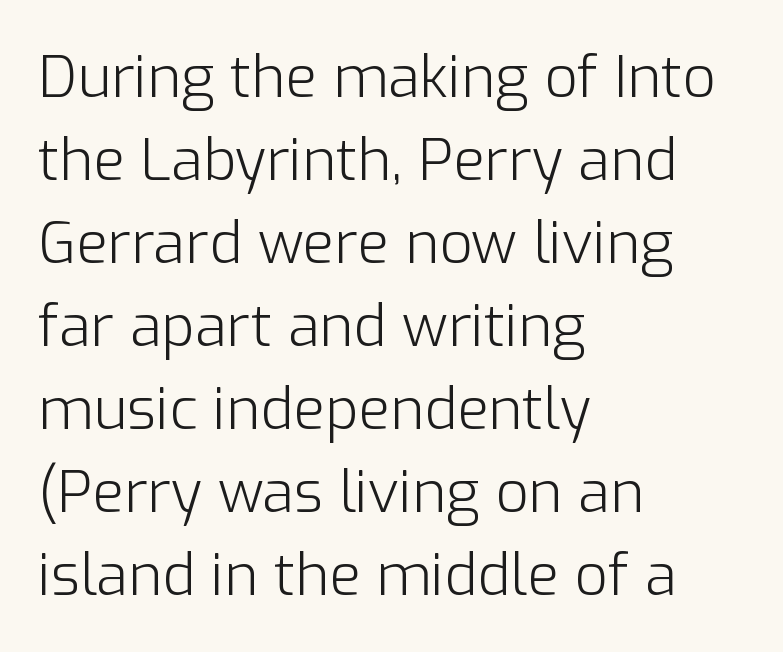
Bare-footed words on every line. Character widths vary here, with narrow letters taking less room than wide ones. The lines in this sample share a left origin and differ only in where they stop. Heft: none added — not bold. The letters stand straight up with perfectly vertical stems.
